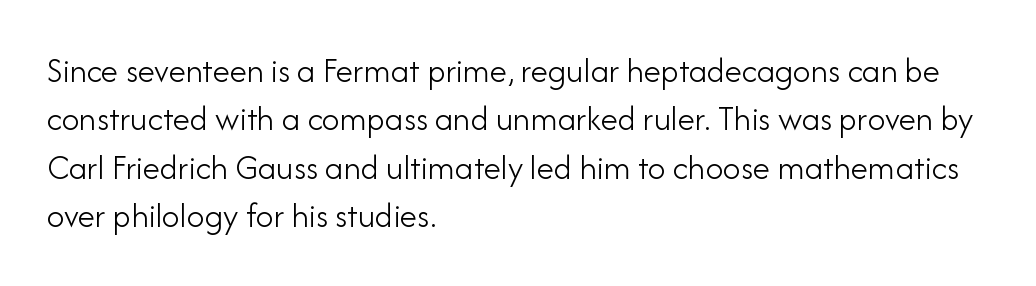
The image shows 35 px light sans-serif type, upright; set left-aligned, normal line spacing (1.38x), normal letter spacing, not underlined; low stroke contrast and a small x-height.
